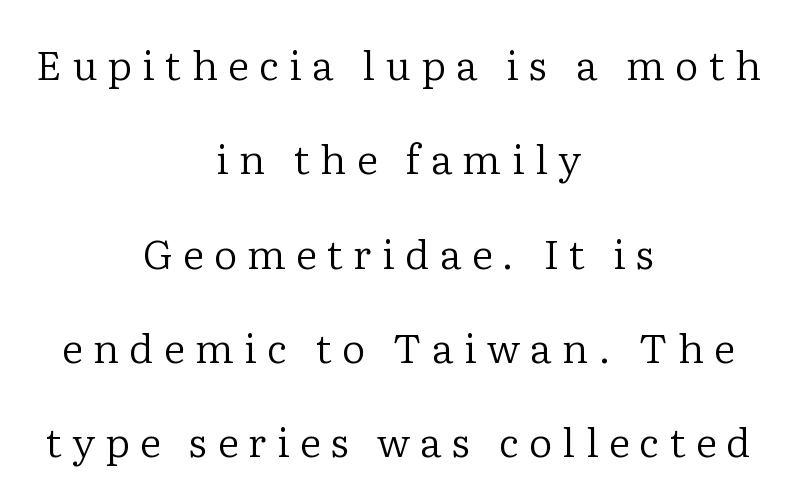
{"serif": "yes", "italic": "no", "bold": "no", "weight": "regular", "width": "normal", "stroke_contrast": "low", "x_height": "medium", "monospaced": "no", "underline": "no", "align": "center", "line_spacing": "loose", "line_spacing_ratio": 2.3, "letter_spacing": "wide", "letter_spacing_em": 0.25, "glyph_px": 41}
